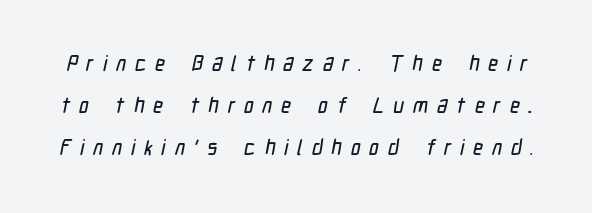
The image shows 21 px text type; set loose line spacing (2.01x), unusually wide letter spacing (+0.42 em), not underlined.
